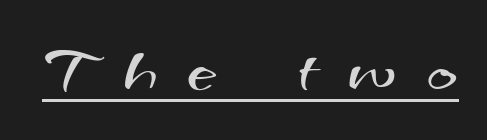
{"serif": "no", "bold": "no", "weight": "regular", "width": "wide", "stroke_contrast": "medium", "x_height": "small", "monospaced": "no", "underline": "yes", "letter_spacing": "wide", "letter_spacing_em": 0.47, "glyph_px": 66}
